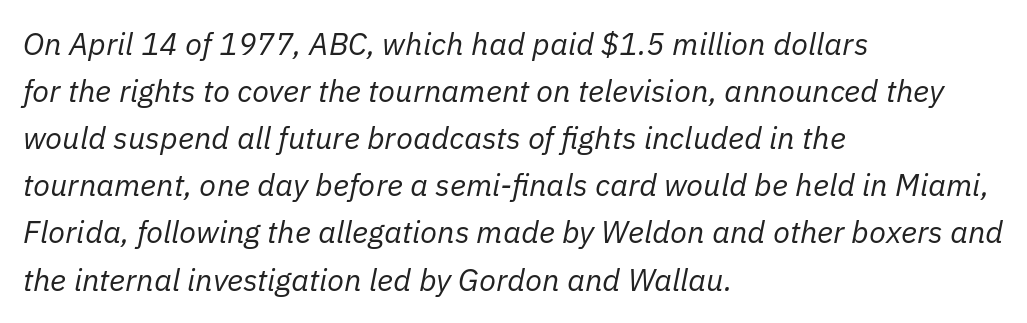
Each word holds together tightly as a unit, with standard inter-letter gaps. Reading down the block, your eye returns to a fixed left position each line. You could not count columns in this text — the font is proportionally spaced. If you measured baseline to baseline, you'd find a middling distance. The space beneath each line is pristine and unruled.
